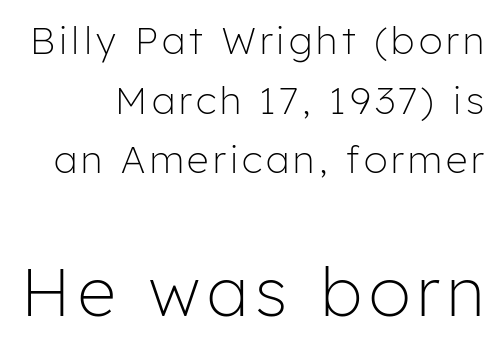
{"serif": "no", "italic": "no", "bold": "no", "weight": "light", "width": "normal", "stroke_contrast": "low", "x_height": "medium", "monospaced": "no", "underline": "no", "line_spacing": "normal", "line_spacing_ratio": 1.57, "larger_block": "second", "size_ratio": 1.76, "glyph_px": 67}
